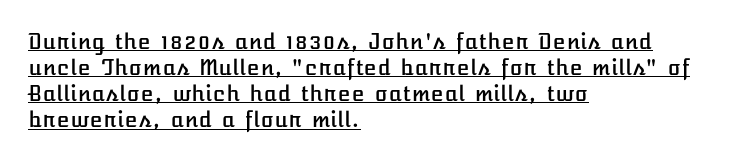
A student would call this left alignment; a typographer would say flush left, rag right. A typographer would call this underscored text. Does the lettering tilt? It doesn't — this is upright. The passage shown has conventional tracking throughout.
